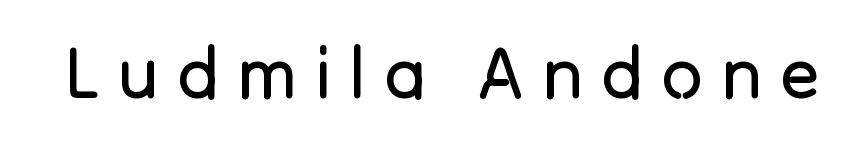
{"serif": "no", "italic": "no", "bold": "no", "weight": "regular", "width": "normal", "stroke_contrast": "low", "x_height": "medium", "monospaced": "no", "underline": "no", "letter_spacing": "wide", "letter_spacing_em": 0.25, "glyph_px": 72}
